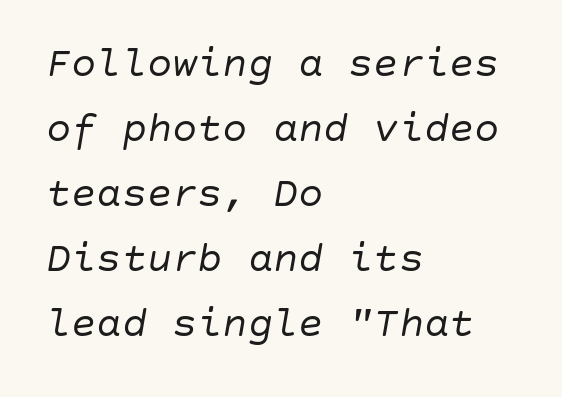
Underlining? Definitely not there. A light-to-regular cut is what we see here. This sample keeps an unexceptional amount of space between lines. These lines stack with their left ends in a neat column. Looking at the ascenders, they clearly lean.
